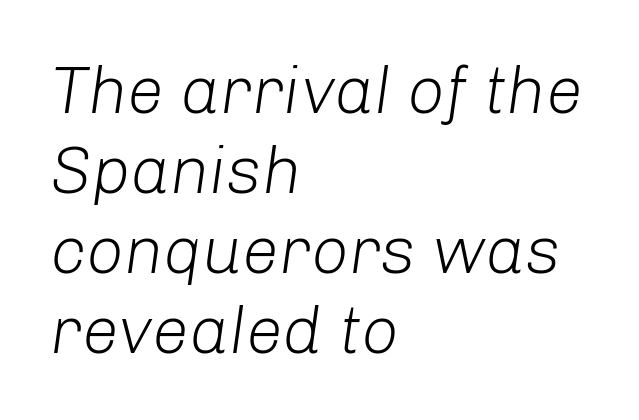
Honestly, the letter spacing is just normal — you wouldn't notice it. You could not count columns in this text — the font is proportionally spaced. On a weight scale, this lands at 450 or below. If you drew a line through each stem, it would be angled. The lines are quadded left.
